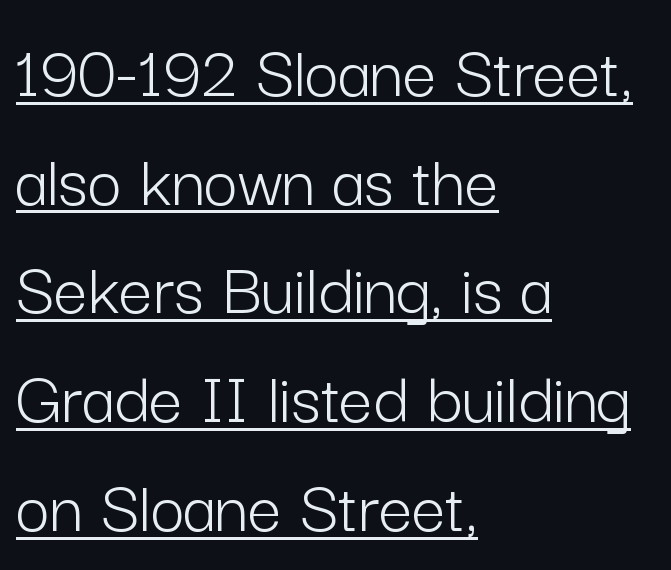
{"serif": "no", "italic": "no", "bold": "no", "weight": "light", "width": "normal", "stroke_contrast": "low", "x_height": "medium", "monospaced": "no", "underline": "yes", "align": "left", "line_spacing": "normal", "line_spacing_ratio": 1.45, "letter_spacing": "normal", "letter_spacing_em": 0.0, "glyph_px": 75}
